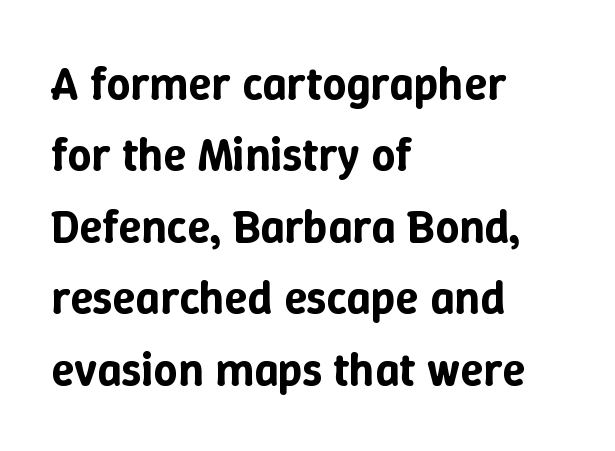
Q: Is the text italic (slanted)? A: No, it is upright.
Q: Is the text underlined? A: No.
Q: How is the paragraph aligned? A: Left-aligned.
Q: Is the spacing between letters normal or unusually wide? A: Normal.
Q: Is the spacing between lines tight, normal or loose? A: Normal.
Q: Width (condensed, normal, or wide)? A: Normal.
Q: Stroke contrast? A: Low.
Q: x-height? A: Medium.
Q: Monospaced? A: No.
